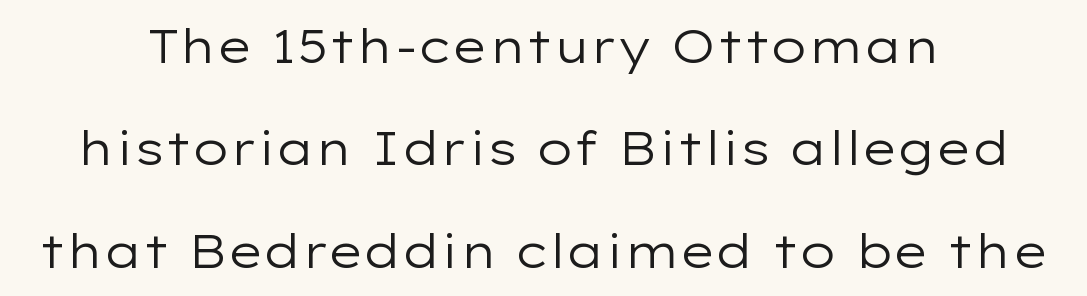
The image shows 47 px regular-weight, wide sans-serif type, upright; set centered, loose line spacing (2.18x), normal letter spacing, not underlined; low stroke contrast and a medium x-height.
